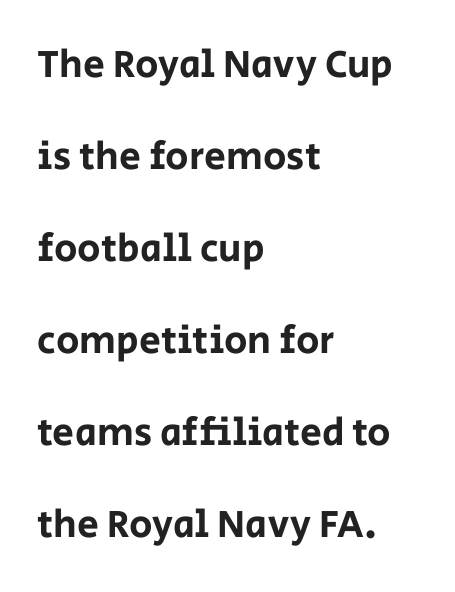
The image shows 39 px sans-serif type, upright; set left-aligned, loose line spacing (2.36x), normal letter spacing, not underlined; low stroke contrast and a large x-height.
